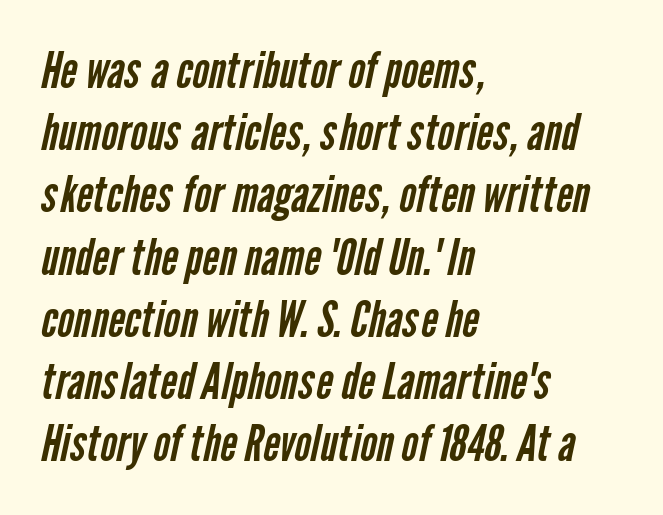
{"serif": "no", "bold": "no", "weight": "regular", "width": "condensed", "stroke_contrast": "low", "x_height": "medium", "monospaced": "no", "underline": "no", "align": "left", "line_spacing_ratio": 1.22, "letter_spacing": "normal", "letter_spacing_em": 0.0, "glyph_px": 51}
